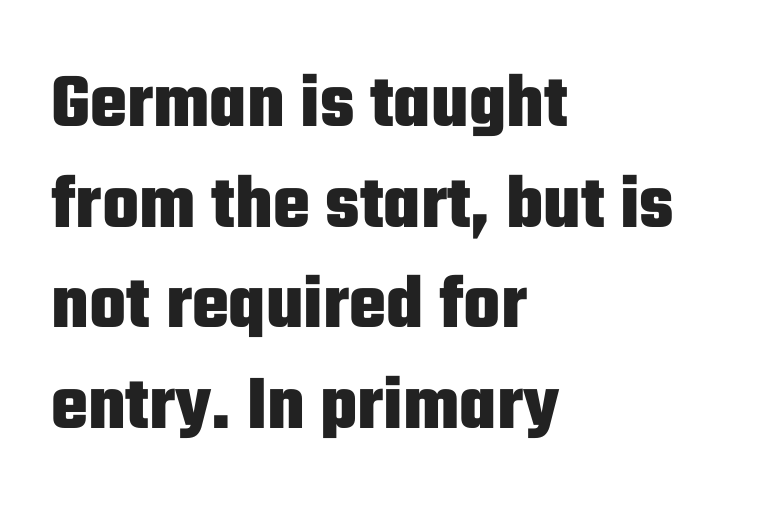
The image shows 78 px heavy, condensed sans-serif type, upright; set left-aligned, normal line spacing (1.29x), normal letter spacing, not underlined; low stroke contrast and a medium x-height.
